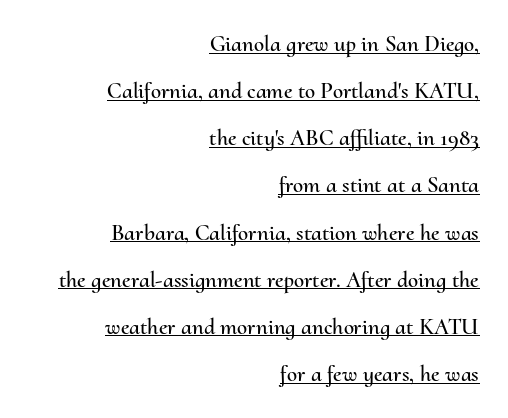
Q: Is the text italic (slanted)? A: No, it is upright.
Q: Is the text underlined? A: Yes.
Q: How is the paragraph aligned? A: Right-aligned.
Q: Is the spacing between letters normal or unusually wide? A: Normal.
Q: Is the spacing between lines tight, normal or loose? A: Loose.
